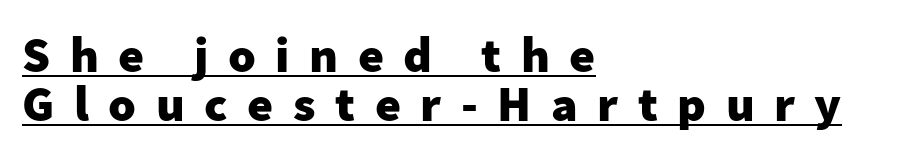
Q: Is the text bold? A: Yes.
Q: Is the text italic (slanted)? A: No, it is upright.
Q: Is the typeface a serif or a sans-serif typeface? A: Sans-serif.
Q: Is the text underlined? A: Yes.
Q: How is the paragraph aligned? A: Left-aligned.
Q: Is the spacing between letters normal or unusually wide? A: Unusually wide.
Q: Is the spacing between lines tight, normal or loose? A: Tight.
Q: Width (condensed, normal, or wide)? A: Normal.
Q: Stroke contrast? A: Low.
Q: x-height? A: Medium.
Q: Monospaced? A: No.
